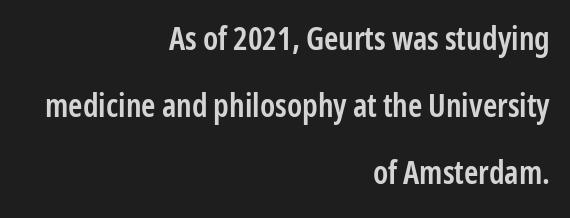
Q: Is the text bold? A: Semi-bold.
Q: Is the text italic (slanted)? A: No, it is upright.
Q: Is the typeface a serif or a sans-serif typeface? A: Sans-serif.
Q: Is the text underlined? A: No.
Q: How is the paragraph aligned? A: Right-aligned.
Q: Is the spacing between letters normal or unusually wide? A: Normal.
Q: Is the spacing between lines tight, normal or loose? A: Loose.
Q: Width (condensed, normal, or wide)? A: Condensed.
Q: Stroke contrast? A: Low.
Q: x-height? A: Medium.
Q: Monospaced? A: No.
